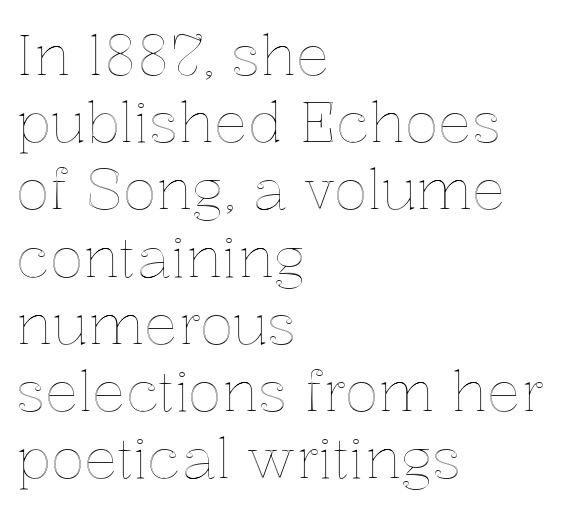
This rendering leaves character spacing at its baseline value. Teacher's note: observe the even left margin — that is flush-left alignment. Proportional: the letters do not fall into vertical columns. A clean baseline with only descenders dipping below it. The font's upright variant was chosen for this text.
